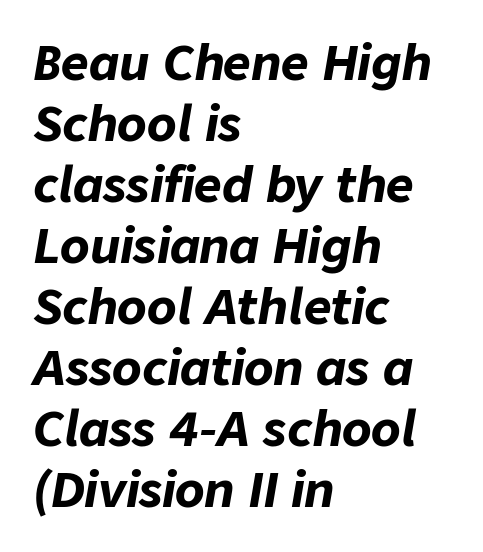
The image shows 48 px bold type, italic (leaning right); set left-aligned, normal line spacing (1.27x), normal letter spacing, not underlined; low stroke contrast and a medium x-height.
